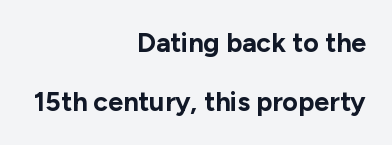
Q: Is the text bold? A: Yes.
Q: Is the text italic (slanted)? A: No, it is upright.
Q: Is the text underlined? A: No.
Q: How is the paragraph aligned? A: Right-aligned.
Q: Is the spacing between letters normal or unusually wide? A: Normal.
Q: Is the spacing between lines tight, normal or loose? A: Loose.
